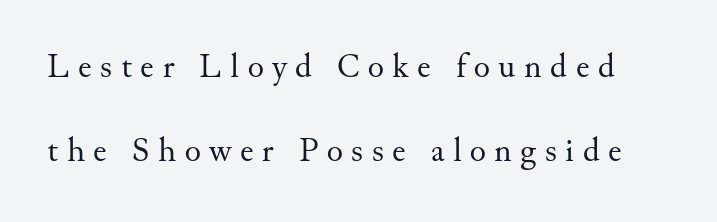
Q: Is the text bold? A: No.
Q: Is the text italic (slanted)? A: No, it is upright.
Q: Is the typeface a serif or a sans-serif typeface? A: Serif.
Q: Is the text underlined? A: No.
Q: Is the spacing between letters normal or unusually wide? A: Unusually wide.
Q: Is the spacing between lines tight, normal or loose? A: Loose.
Q: Width (condensed, normal, or wide)? A: Normal.
Q: Stroke contrast? A: Medium.
Q: x-height? A: Small.
Q: Monospaced? A: No.
